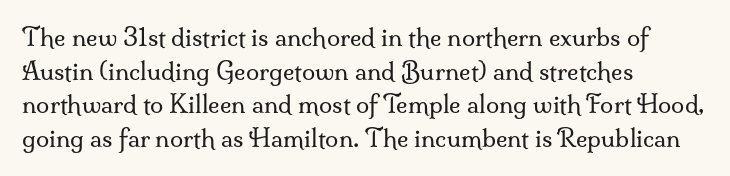
The image shows 24 px text type, upright; set left-aligned, normal line spacing (1.4x), normal letter spacing, not underlined.
